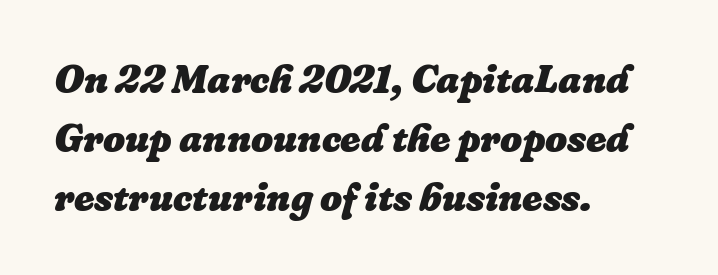
The image shows 39 px heavy type, italic (leaning right); set left-aligned, normal line spacing (1.51x), normal letter spacing, not underlined; low stroke contrast and a medium x-height.
